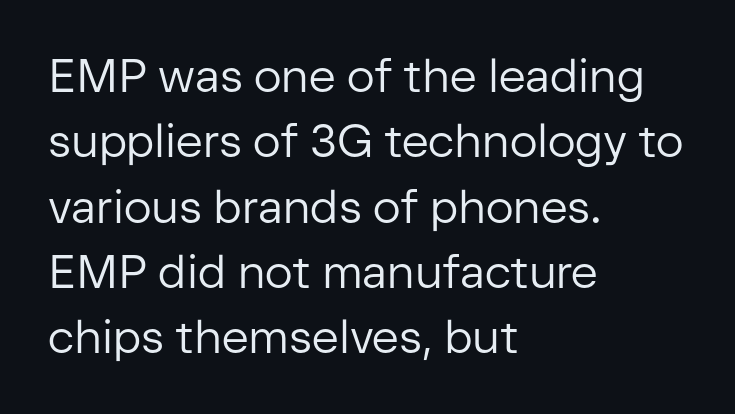
{"serif": "no", "italic": "no", "bold": "no", "weight": "regular", "width": "normal", "stroke_contrast": "low", "x_height": "medium", "monospaced": "no", "underline": "no", "align": "left", "line_spacing": "normal", "line_spacing_ratio": 1.42, "letter_spacing": "normal", "letter_spacing_em": 0.0, "glyph_px": 46}
